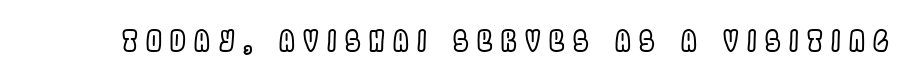
The image shows 28 px condensed type, upright; set unusually wide letter spacing (+0.3 em), not underlined; a large x-height.
